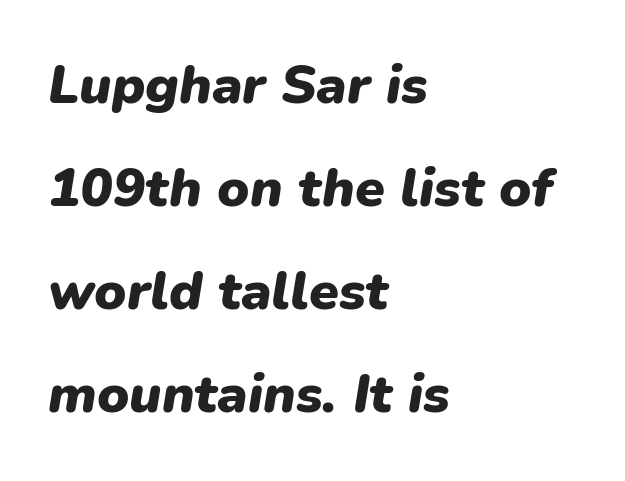
Q: Is the text bold? A: Yes.
Q: Is the text italic (slanted)? A: Yes, it leans right by about 9 degrees.
Q: Is the text underlined? A: No.
Q: How is the paragraph aligned? A: Left-aligned.
Q: Is the spacing between letters normal or unusually wide? A: Normal.
Q: Is the spacing between lines tight, normal or loose? A: Loose.
Q: Width (condensed, normal, or wide)? A: Normal.
Q: Stroke contrast? A: Low.
Q: x-height? A: Medium.
Q: Monospaced? A: No.
